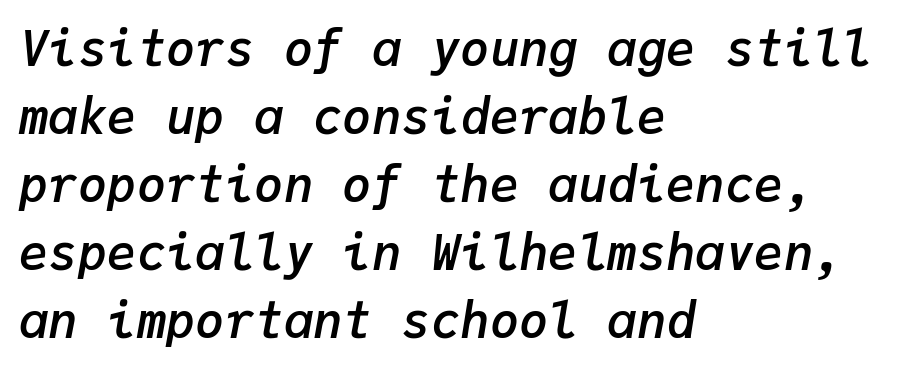
Q: Is the text bold? A: Semi-bold.
Q: Is the text italic (slanted)? A: Yes, it leans right by about 9 degrees.
Q: Is the text underlined? A: No.
Q: How is the paragraph aligned? A: Left-aligned.
Q: Is the spacing between letters normal or unusually wide? A: Normal.
Q: Is the spacing between lines tight, normal or loose? A: Normal.
Q: Width (condensed, normal, or wide)? A: Normal.
Q: Stroke contrast? A: Low.
Q: x-height? A: Medium.
Q: Monospaced? A: Yes.
